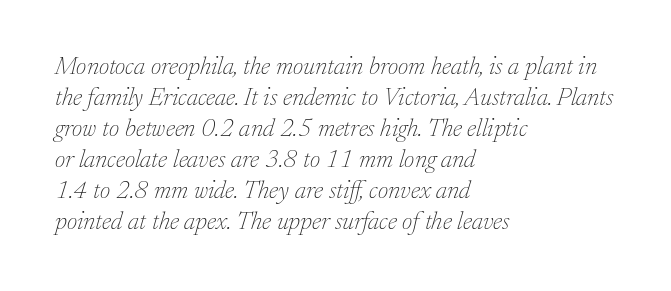
The image shows 25 px text type, italic (leaning right); set left-aligned, line spacing 1.24x, normal letter spacing, not underlined.
